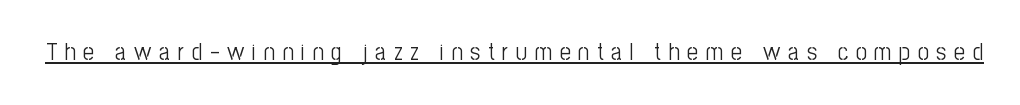
The image shows 24 px text type, upright; set unusually wide letter spacing (+0.32 em), underlined.
